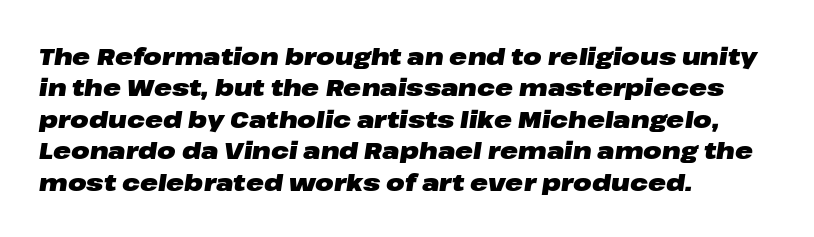
Q: Is the text bold? A: Yes.
Q: Is the text italic (slanted)? A: Yes, it leans right by about 8 degrees.
Q: Is the text underlined? A: No.
Q: How is the paragraph aligned? A: Left-aligned.
Q: Is the spacing between letters normal or unusually wide? A: Normal.
Q: Is the spacing between lines tight, normal or loose? A: Normal.
